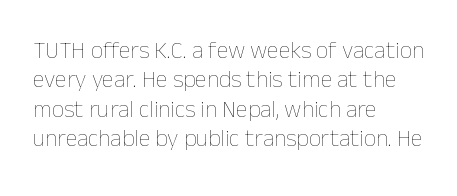
Q: Is the text bold? A: No.
Q: Is the text italic (slanted)? A: No, it is upright.
Q: Is the text underlined? A: No.
Q: How is the paragraph aligned? A: Left-aligned.
Q: Is the spacing between letters normal or unusually wide? A: Normal.
